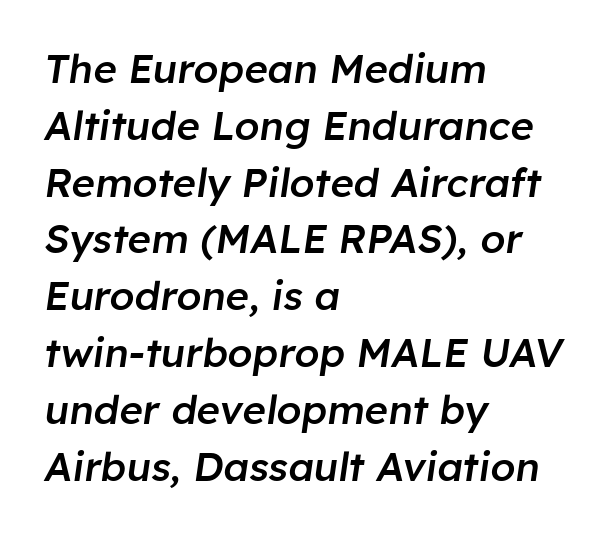
Nobody touched the tracking dial on this one. Reading down the column, the eye jumps a familiar distance to each next line. This sample is left-justified, so line endings fall wherever the words run out. This is oblique type, the kind used for emphasis or titles. The typesetting leans somewhat heavy: a semibold.
